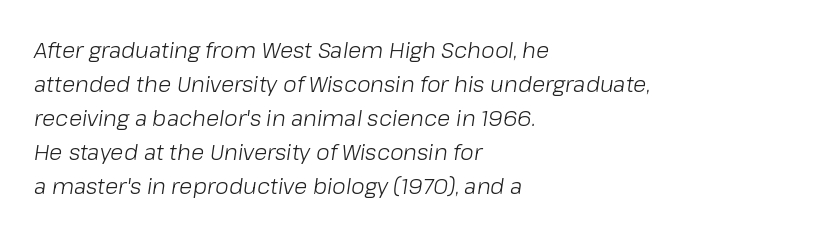
{"italic": "yes", "lean": "right", "slant_degrees": 8, "bold": "no", "underline": "no", "align": "left", "line_spacing": "normal", "line_spacing_ratio": 1.55, "letter_spacing": "normal", "letter_spacing_em": 0.0, "glyph_px": 22}
